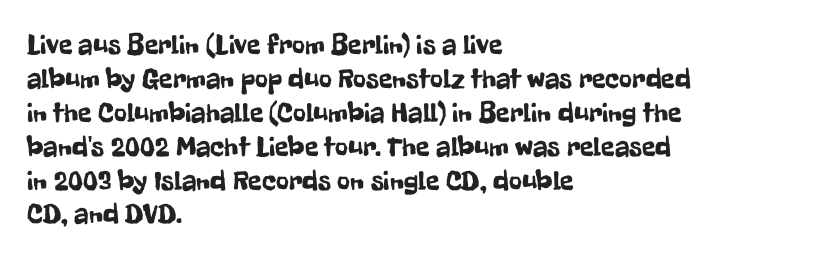
This rendering employs a face without finishing strokes, i.e., a sans-serif. Notice how the passage keeps a crisp vertical edge on the left only. Descenders hang freely into open space. The letterforms sit shoulder to shoulder at normal distance. Is this a fixed-width face? No — the glyphs have proportional, varying widths.
